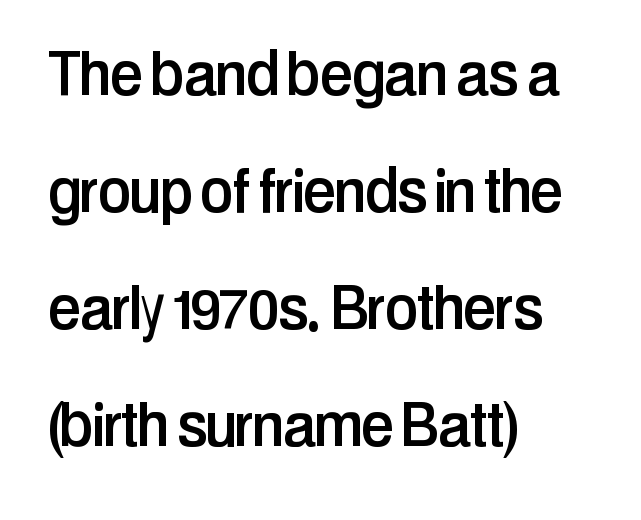
{"serif": "no", "italic": "no", "width": "condensed", "stroke_contrast": "low", "x_height": "medium", "monospaced": "no", "underline": "no", "align": "left", "line_spacing": "normal", "line_spacing_ratio": 1.58, "letter_spacing": "normal", "letter_spacing_em": 0.0, "glyph_px": 74}
